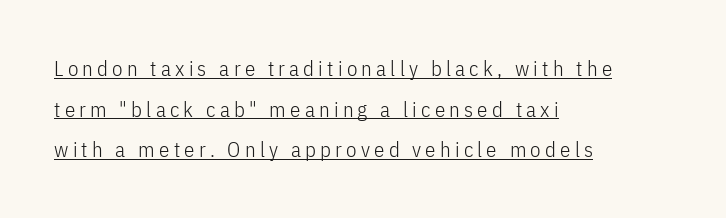
Q: Is the text bold? A: No.
Q: Is the text italic (slanted)? A: No, it is upright.
Q: Is the text underlined? A: Yes.
Q: How is the paragraph aligned? A: Left-aligned.
Q: Is the spacing between letters normal or unusually wide? A: Unusually wide.
Q: Is the spacing between lines tight, normal or loose? A: Loose.
